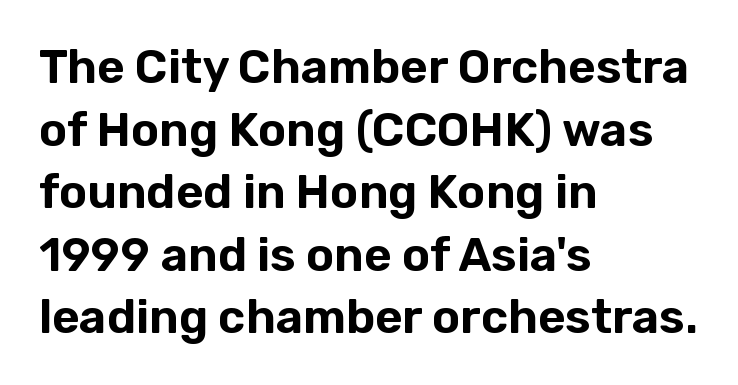
Q: Is the text italic (slanted)? A: No, it is upright.
Q: Is the typeface a serif or a sans-serif typeface? A: Sans-serif.
Q: Is the text underlined? A: No.
Q: How is the paragraph aligned? A: Left-aligned.
Q: Is the spacing between letters normal or unusually wide? A: Normal.
Q: Is the spacing between lines tight, normal or loose? A: Normal.
Q: Width (condensed, normal, or wide)? A: Normal.
Q: Stroke contrast? A: Low.
Q: x-height? A: Medium.
Q: Monospaced? A: No.
